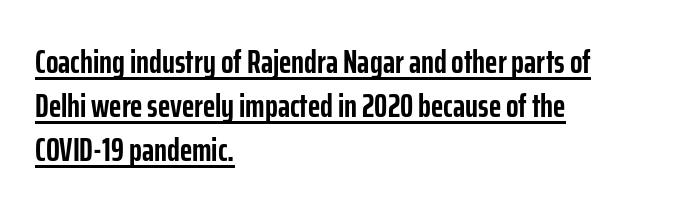
This is heavy type, rendered in bold. What's the leading like? Ordinary, nothing unusual. The face used here is proportionally spaced, like ordinary book or web type. The passage shown is underscored from start to finish. Unlike italic type, these characters show no tilt at all. You could call the tracking neutral — neither tight nor loose.
